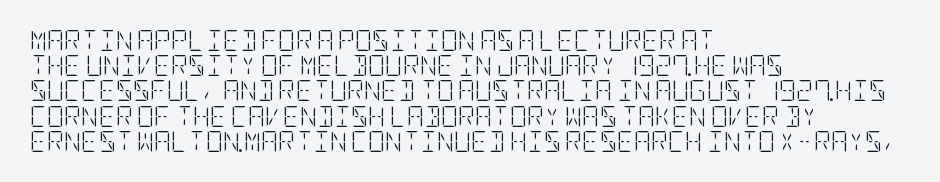
Q: Is the text bold? A: No.
Q: Is the text italic (slanted)? A: No, it is upright.
Q: Is the text underlined? A: No.
Q: How is the paragraph aligned? A: Left-aligned.
Q: Is the spacing between letters normal or unusually wide? A: Normal.
